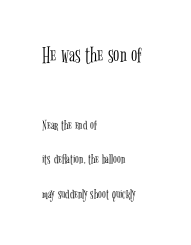
{"italic": "no", "bold": "no", "underline": "no", "align": "left", "line_spacing": "loose", "line_spacing_ratio": 2.46, "letter_spacing": "normal", "letter_spacing_em": 0.0, "larger_block": "first", "size_ratio": 1.64, "glyph_px": 23}
